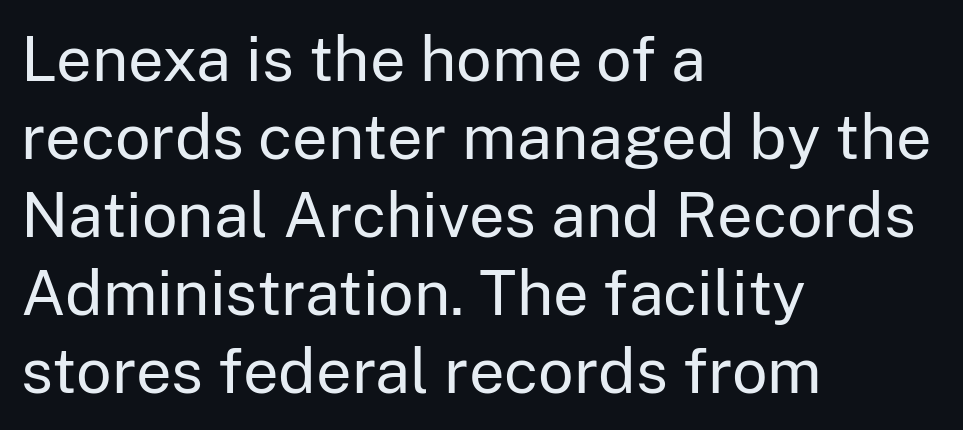
One-word summary of the alignment: left. You could call the tracking neutral — neither tight nor loose. Italic? Not at all — the glyphs are vertical. Spacing verdict: proportional, widths tailored to each character. Typographically, this falls in the sans-serif category.
